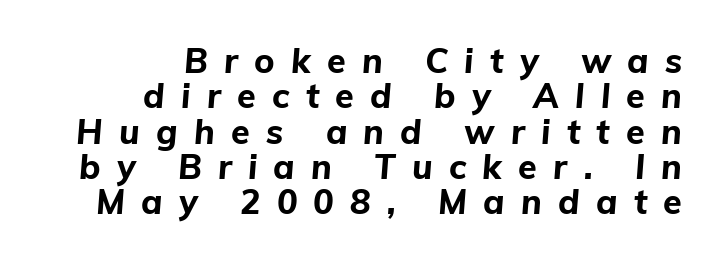
The image shows 34 px bold type, italic (leaning right); set right-aligned, tight line spacing (1.04x), unusually wide letter spacing (+0.48 em), not underlined; low stroke contrast and a medium x-height.
